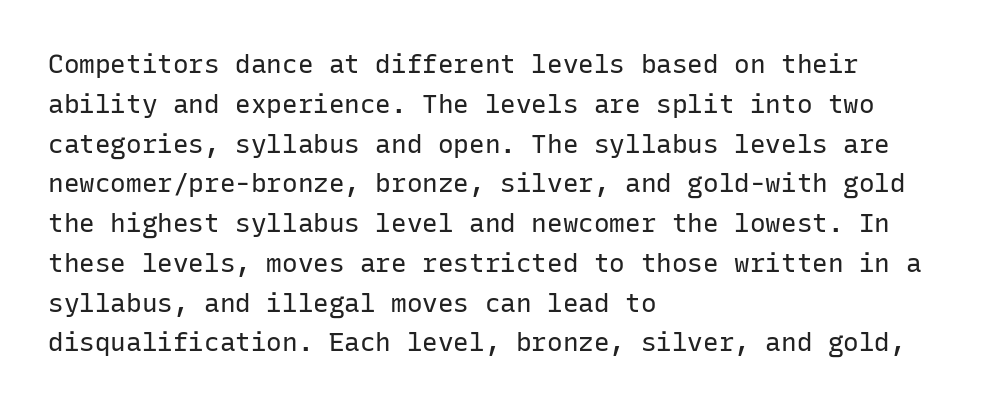
The image shows 26 px text type, upright; set left-aligned, normal line spacing (1.53x), normal letter spacing, not underlined.
